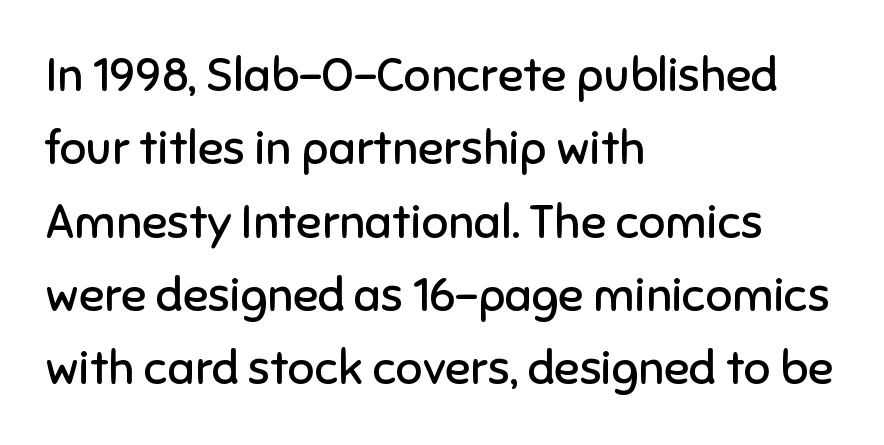
The foot of each line stays bare and open. The passage shown stacks its lines at a standard gap. The typography opts for an upright posture over an oblique one. To sum up the face: it is a sans, with no serifs. Looks like regular typesetting: each glyph gets only the width it needs.
